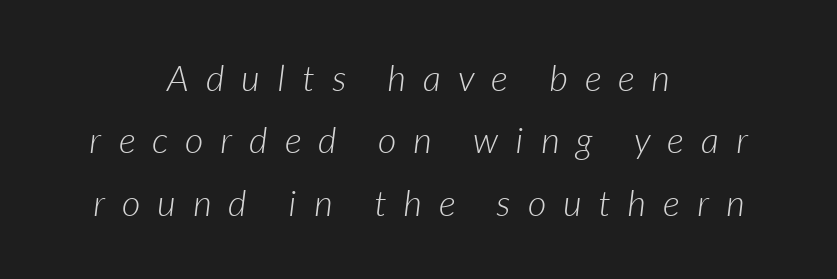
Q: Is the text bold? A: No.
Q: Is the text italic (slanted)? A: Yes, it leans right by about 7 degrees.
Q: Is the text underlined? A: No.
Q: How is the paragraph aligned? A: Centered.
Q: Is the spacing between letters normal or unusually wide? A: Unusually wide.
Q: Width (condensed, normal, or wide)? A: Normal.
Q: Stroke contrast? A: Low.
Q: x-height? A: Medium.
Q: Monospaced? A: No.
